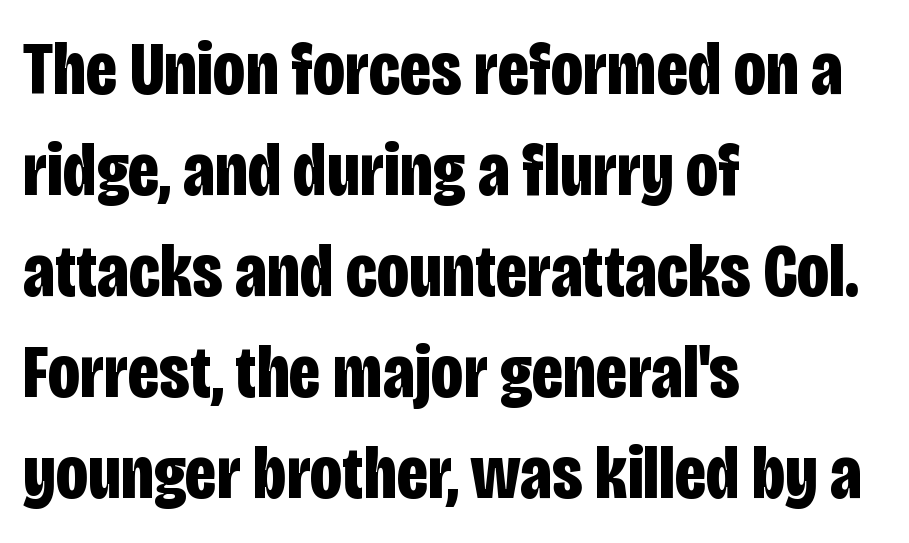
The strokes are fattened all the way to bold. The passage shown is typeset with a sans-serif family. Tall strokes in this sample are plumb rather than angled. Character widths vary here, with narrow letters taking less room than wide ones.
